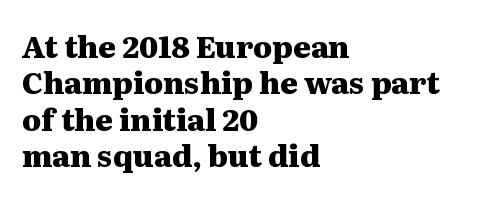
The image shows 30 px heavy, wide serif type, upright; set left-aligned, line spacing 1.21x, normal letter spacing, not underlined; medium stroke contrast and a medium x-height.
